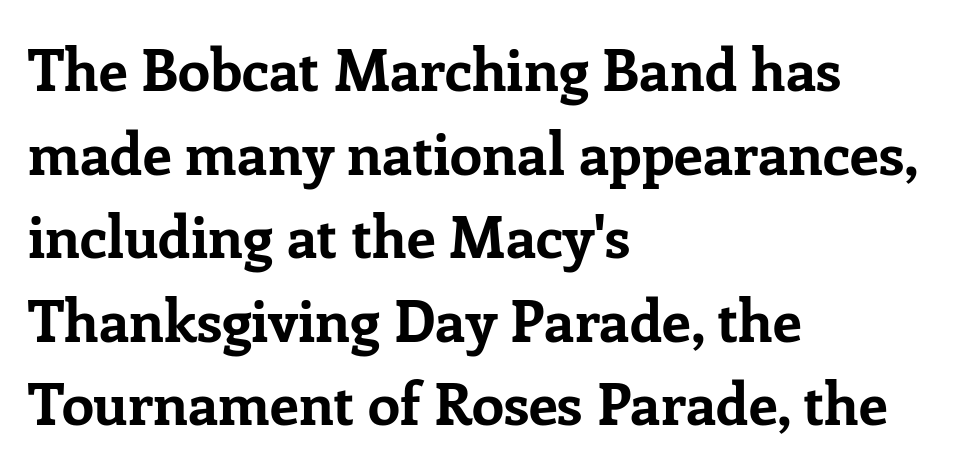
{"serif": "yes", "italic": "no", "bold": "yes", "weight": "bold", "width": "normal", "stroke_contrast": "low", "x_height": "medium", "monospaced": "no", "underline": "no", "align": "left", "line_spacing": "normal", "line_spacing_ratio": 1.44, "letter_spacing": "normal", "letter_spacing_em": 0.0, "glyph_px": 58}
